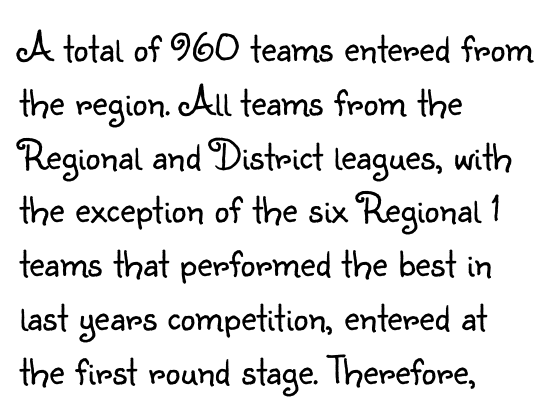
Q: Is the text bold? A: No.
Q: Is the text italic (slanted)? A: No, it is upright.
Q: Is the typeface a serif or a sans-serif typeface? A: Sans-serif.
Q: Is the text underlined? A: No.
Q: How is the paragraph aligned? A: Left-aligned.
Q: Is the spacing between letters normal or unusually wide? A: Normal.
Q: Is the spacing between lines tight, normal or loose? A: Normal.
Q: Width (condensed, normal, or wide)? A: Normal.
Q: Stroke contrast? A: Low.
Q: x-height? A: Small.
Q: Monospaced? A: No.
